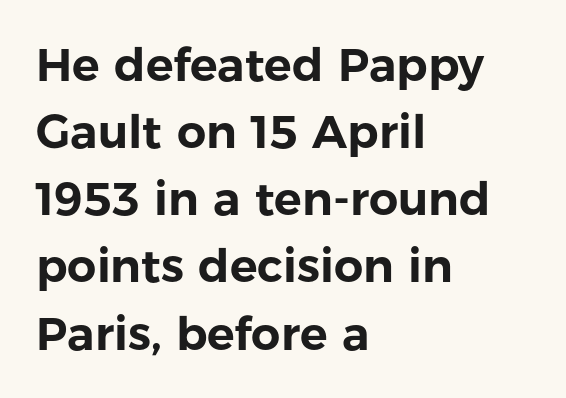
Q: Is the text italic (slanted)? A: No, it is upright.
Q: Is the typeface a serif or a sans-serif typeface? A: Sans-serif.
Q: Is the text underlined? A: No.
Q: How is the paragraph aligned? A: Left-aligned.
Q: Is the spacing between letters normal or unusually wide? A: Normal.
Q: Is the spacing between lines tight, normal or loose? A: Normal.
Q: Width (condensed, normal, or wide)? A: Normal.
Q: Stroke contrast? A: Low.
Q: x-height? A: Medium.
Q: Monospaced? A: No.
